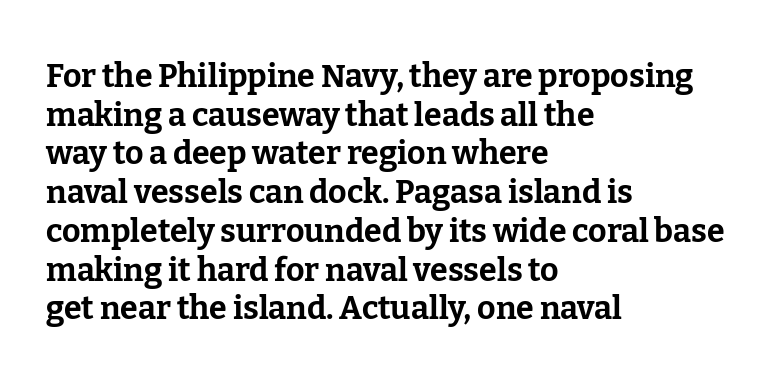
The image shows 32 px bold serif type, upright; set left-aligned, line spacing 1.21x, normal letter spacing, not underlined; low stroke contrast and a medium x-height.
